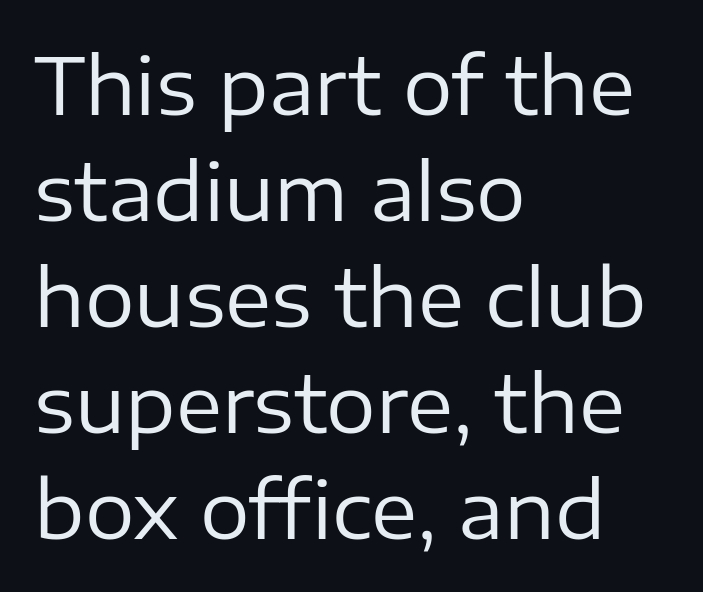
The image shows 78 px regular-weight sans-serif type, upright; set left-aligned, normal line spacing (1.36x), normal letter spacing, not underlined; low stroke contrast and a medium x-height.
